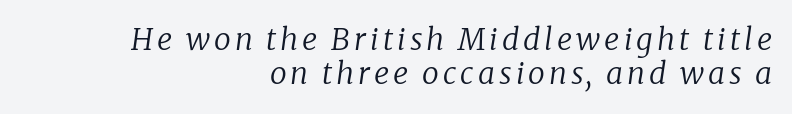
The letters advance in unequal steps, a hallmark of proportional type. The designer went with a serif here, giving each stem small feet. The typography opts for an oblique posture over an upright one. The rag falls on the left side of this text block.
